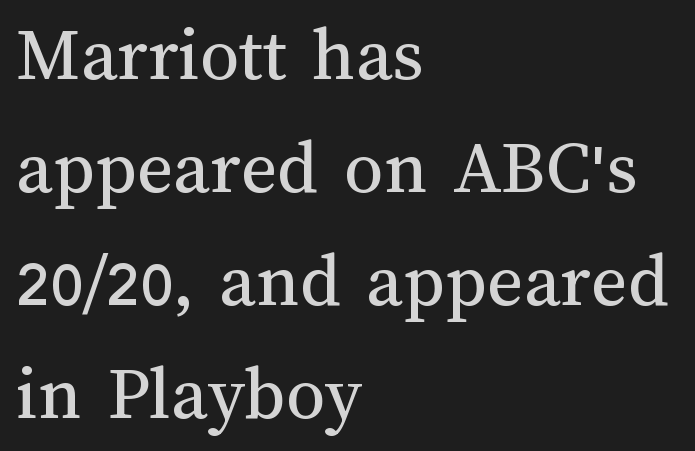
Every row of glyphs begins at an identical x-position on the left. The cut favours lightness, reaching ordinary text weight at its darkest. The strip under each line holds only bare page. Every stem runs plumb, perpendicular to the baseline.
